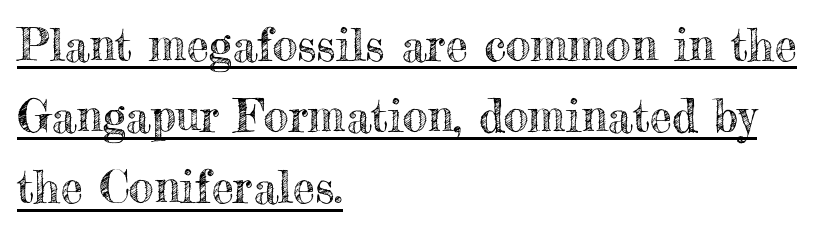
Check the space under the baseline: a stroke is drawn there. Note the varied advance widths — an 'i' is clearly narrower than an 'm'. Italic? Not at all — the glyphs are vertical. Caption: standard tracking, unaltered. These lines stack with their left ends in a neat column. The lines sit at an ordinary, default distance from one another.
